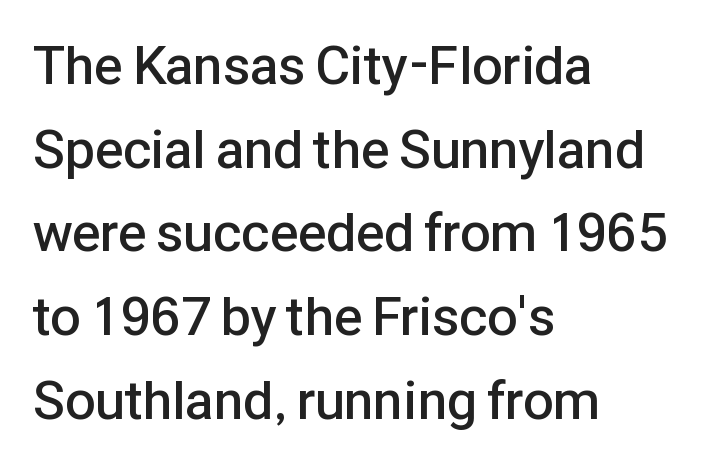
Q: Is the text bold? A: Semi-bold.
Q: Is the text italic (slanted)? A: No, it is upright.
Q: Is the typeface a serif or a sans-serif typeface? A: Sans-serif.
Q: Is the text underlined? A: No.
Q: How is the paragraph aligned? A: Left-aligned.
Q: Is the spacing between letters normal or unusually wide? A: Normal.
Q: Is the spacing between lines tight, normal or loose? A: Normal.
Q: Width (condensed, normal, or wide)? A: Normal.
Q: Stroke contrast? A: Low.
Q: x-height? A: Medium.
Q: Monospaced? A: No.
